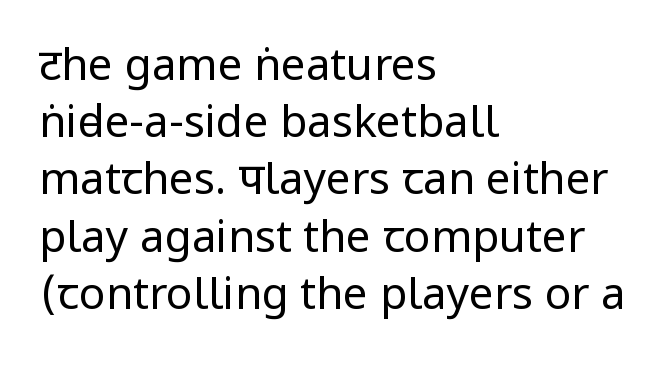
{"serif": "no", "italic": "no", "bold": "no", "weight": "regular", "width": "condensed", "stroke_contrast": "low", "x_height": "large", "monospaced": "no", "underline": "no", "align": "left", "line_spacing": "normal", "line_spacing_ratio": 1.3, "letter_spacing": "normal", "letter_spacing_em": 0.0, "glyph_px": 44}
